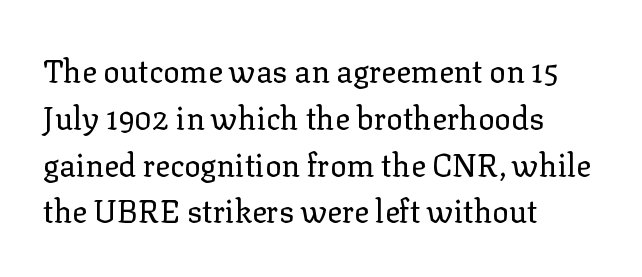
Note the varied advance widths — an 'i' is clearly narrower than an 'm'. The font family rendered here belongs to the serif group. You could call the tracking neutral — neither tight nor loose. This block has exactly the height ordinary leading produces.
